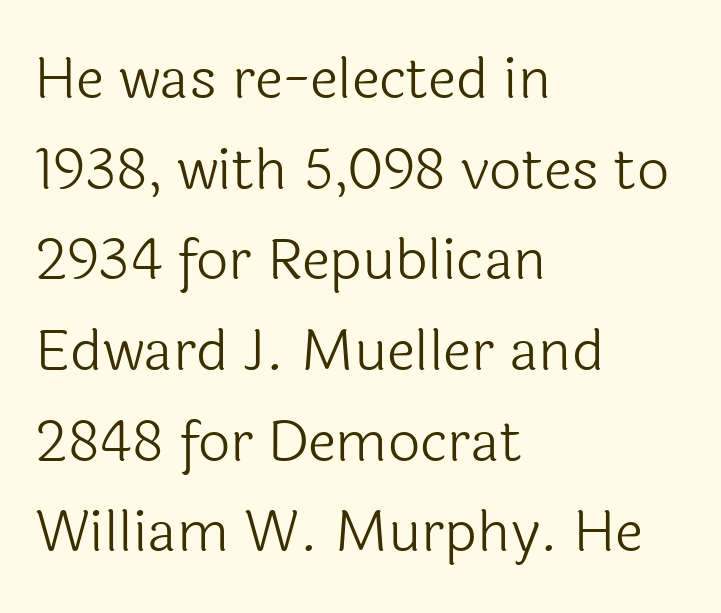
The image shows 57 px light sans-serif type, upright; set left-aligned, normal line spacing (1.59x), normal letter spacing, not underlined; a medium x-height.
